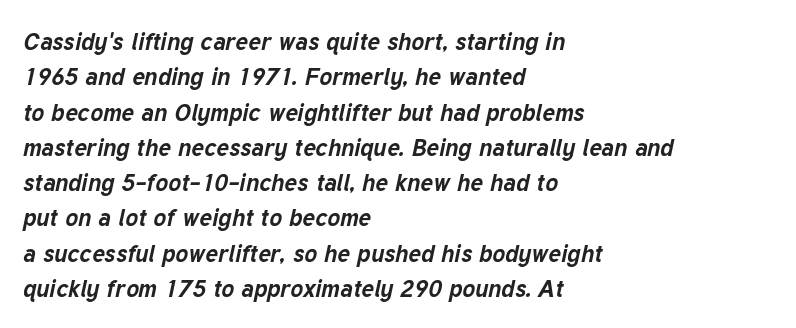
The image shows 24 px bold type, italic (leaning right); set left-aligned, normal line spacing (1.47x), normal letter spacing, not underlined.
